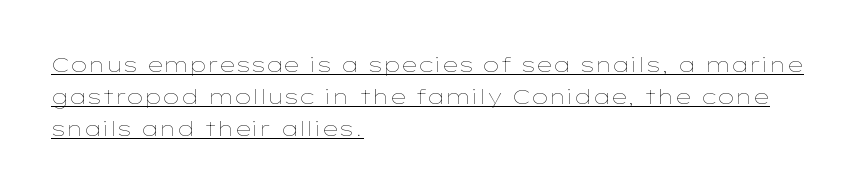
The image shows 21 px text type, upright; set left-aligned, normal line spacing (1.52x), normal letter spacing, underlined.
